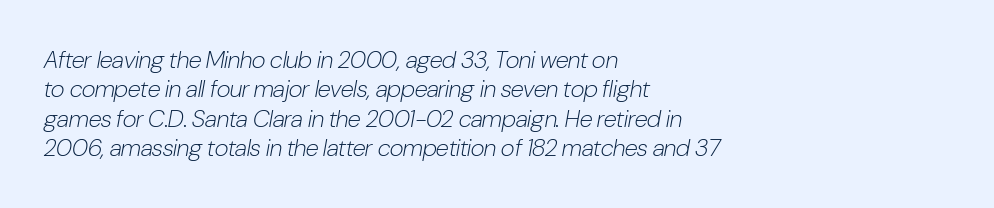
Q: Is the text bold? A: No.
Q: Is the text italic (slanted)? A: Yes, it leans right by about 10 degrees.
Q: Is the text underlined? A: No.
Q: How is the paragraph aligned? A: Left-aligned.
Q: Is the spacing between letters normal or unusually wide? A: Normal.
